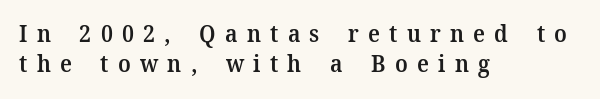
Q: Is the text bold? A: Semi-bold.
Q: Is the text italic (slanted)? A: No, it is upright.
Q: Is the text underlined? A: No.
Q: How is the paragraph aligned? A: Left-aligned.
Q: Is the spacing between letters normal or unusually wide? A: Unusually wide.
Q: Is the spacing between lines tight, normal or loose? A: Normal.
